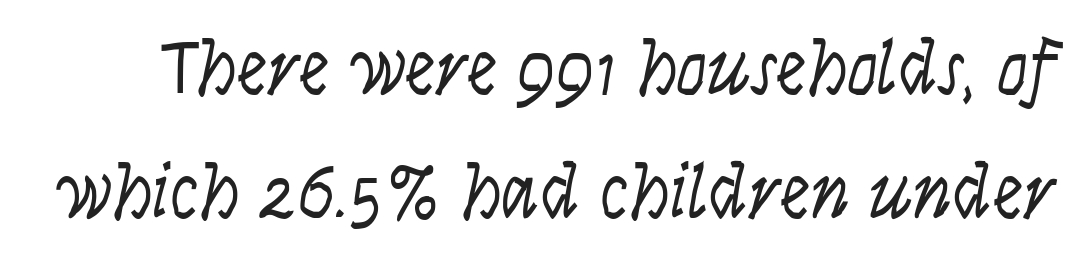
{"serif": "no", "bold": "no", "weight": "light", "width": "condensed", "stroke_contrast": "low", "x_height": "large", "monospaced": "no", "underline": "no", "line_spacing": "normal", "line_spacing_ratio": 1.61, "letter_spacing": "normal", "letter_spacing_em": 0.0, "glyph_px": 77}
